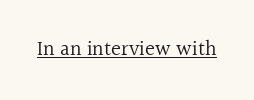
{"italic": "no", "bold": "no", "underline": "yes", "letter_spacing": "normal", "letter_spacing_em": 0.0, "glyph_px": 21}
